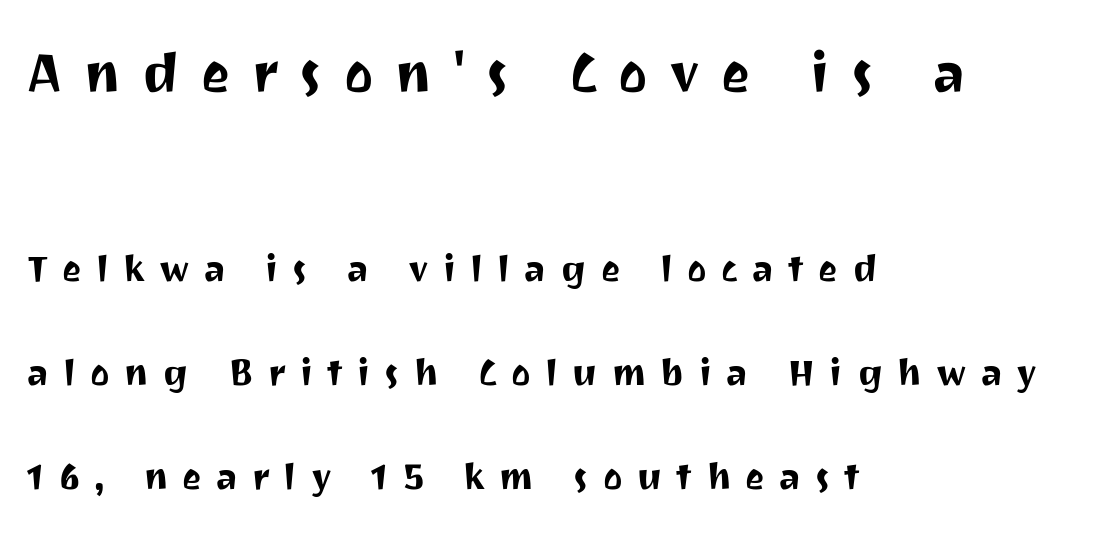
{"serif": "no", "italic": "no", "width": "normal", "stroke_contrast": "medium", "x_height": "medium", "monospaced": "no", "underline": "no", "align": "left", "line_spacing": "loose", "line_spacing_ratio": 2.26, "letter_spacing": "wide", "letter_spacing_em": 0.31, "larger_block": "first", "size_ratio": 1.5, "glyph_px": 69}
